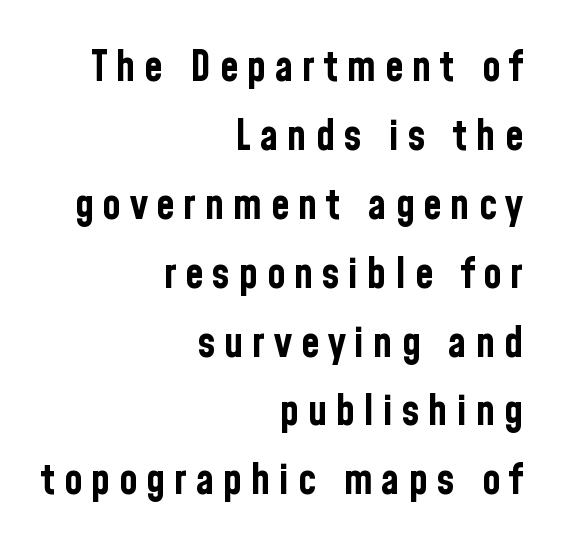
{"serif": "no", "italic": "no", "bold": "yes", "weight": "bold", "width": "condensed", "stroke_contrast": "low", "x_height": "medium", "monospaced": "no", "underline": "no", "align": "right", "line_spacing": "normal", "line_spacing_ratio": 1.64, "letter_spacing": "wide", "letter_spacing_em": 0.21, "glyph_px": 42}
